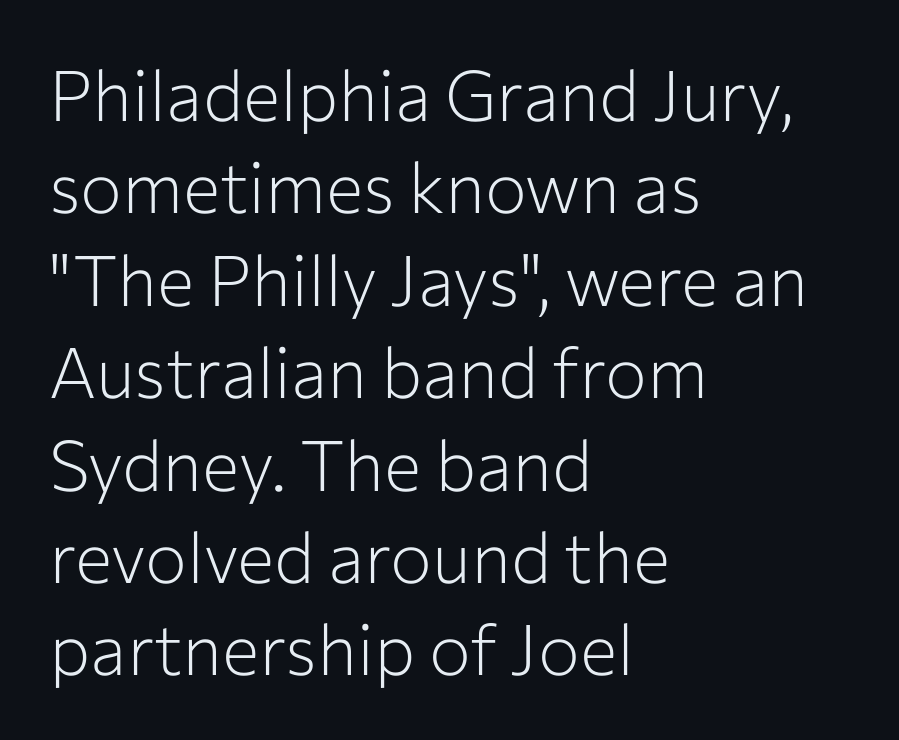
The image shows 70 px light sans-serif type, upright; set left-aligned, normal line spacing (1.32x), normal letter spacing, not underlined; low stroke contrast and a medium x-height.
